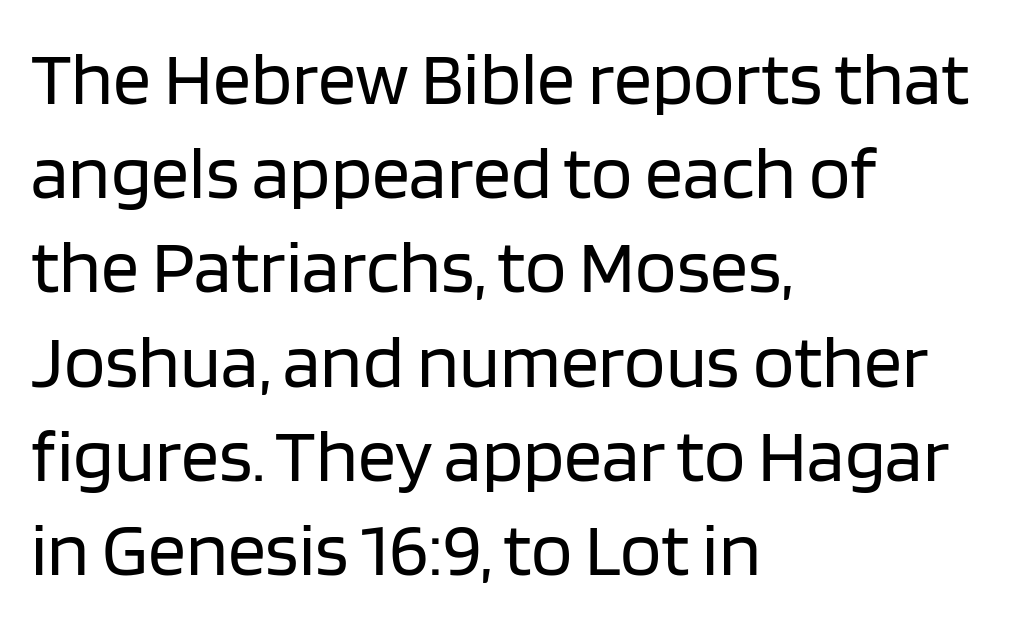
The image shows 76 px regular-weight sans-serif type, upright; set left-aligned, line spacing 1.24x, normal letter spacing, not underlined; low stroke contrast and a large x-height.
